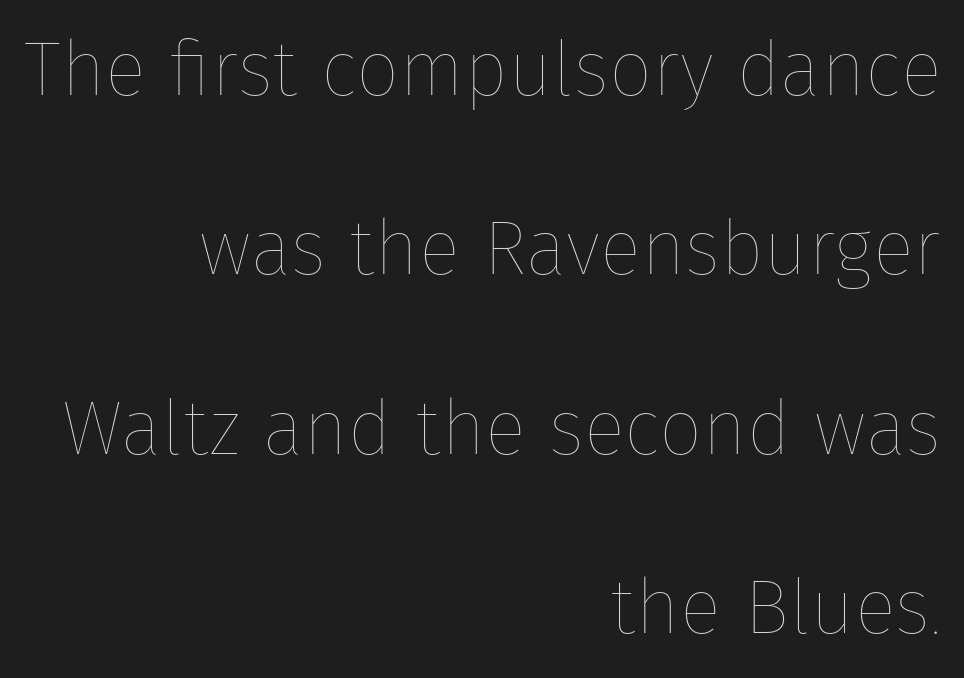
Stem width sits at or under what a default text font uses. Type without underlining. Reading down the block, your eye finds every line finishing at a fixed right position. Students, note that the glyphs here touch the page at normal intervals. Unlike italic type, these characters show no tilt at all.
